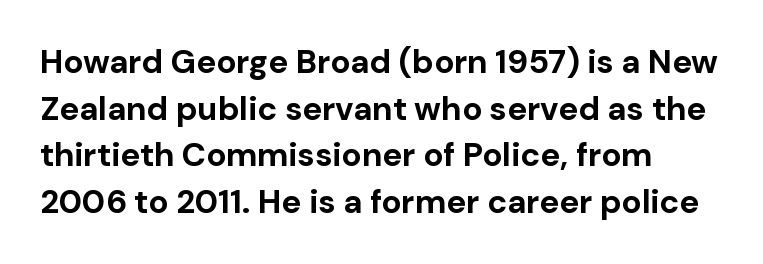
Q: Is the text bold? A: Yes.
Q: Is the text italic (slanted)? A: No, it is upright.
Q: Is the typeface a serif or a sans-serif typeface? A: Sans-serif.
Q: Is the text underlined? A: No.
Q: How is the paragraph aligned? A: Left-aligned.
Q: Is the spacing between letters normal or unusually wide? A: Normal.
Q: Is the spacing between lines tight, normal or loose? A: Normal.
Q: Width (condensed, normal, or wide)? A: Normal.
Q: Stroke contrast? A: Low.
Q: x-height? A: Medium.
Q: Monospaced? A: No.
